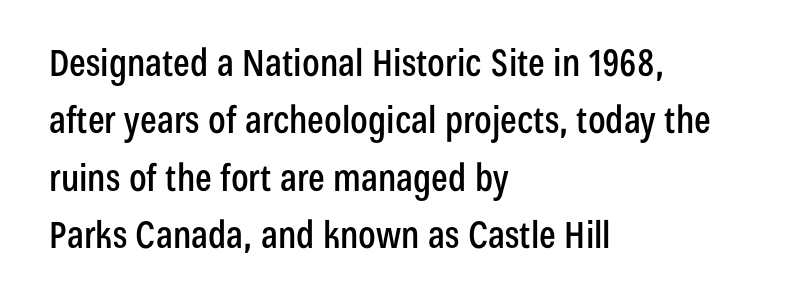
{"serif": "no", "italic": "no", "width": "condensed", "stroke_contrast": "low", "x_height": "medium", "monospaced": "no", "underline": "no", "align": "left", "line_spacing": "normal", "line_spacing_ratio": 1.55, "letter_spacing": "normal", "letter_spacing_em": 0.0, "glyph_px": 37}
